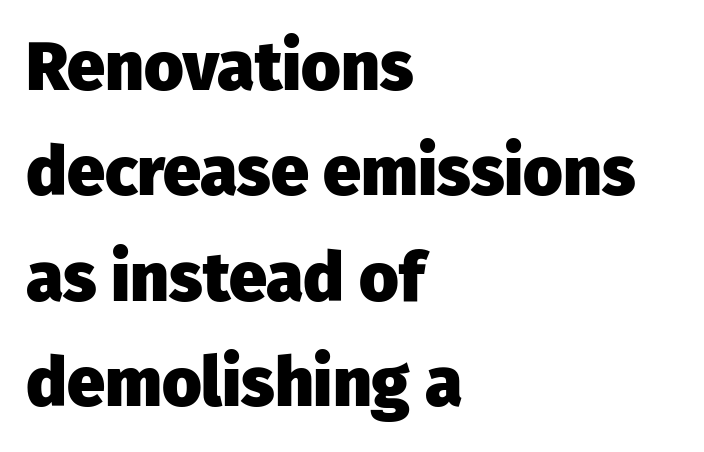
The image shows 68 px heavy sans-serif type, upright; set left-aligned, normal line spacing (1.55x), normal letter spacing, not underlined; low stroke contrast and a medium x-height.
